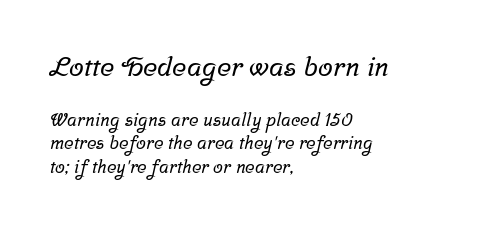
Q: Is the text underlined? A: No.
Q: How is the paragraph aligned? A: Left-aligned.
Q: Is the spacing between letters normal or unusually wide? A: Normal.
Q: Is the spacing between lines tight, normal or loose? A: Normal.
Q: Which block of text is set in a larger size, the first (top) or the second (bottom)? A: The first (top) one.
